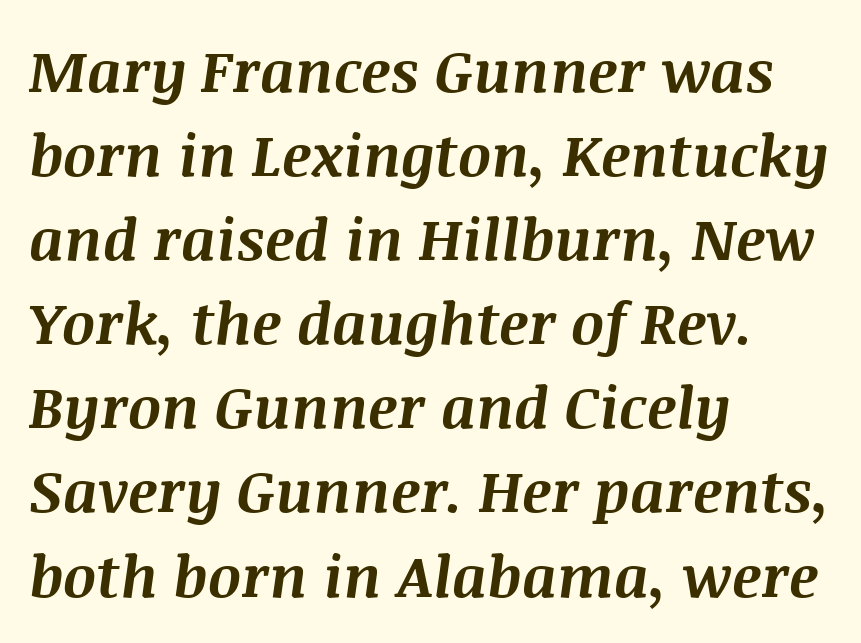
Teacher's note: observe the even left margin — that is flush-left alignment. Observe the lean: these are italic letterforms. Lines of text with bare space underneath. Tracking value appears to be zero — textbook default spacing. Note the varied advance widths — an 'i' is clearly narrower than an 'm'. Regular leading.
